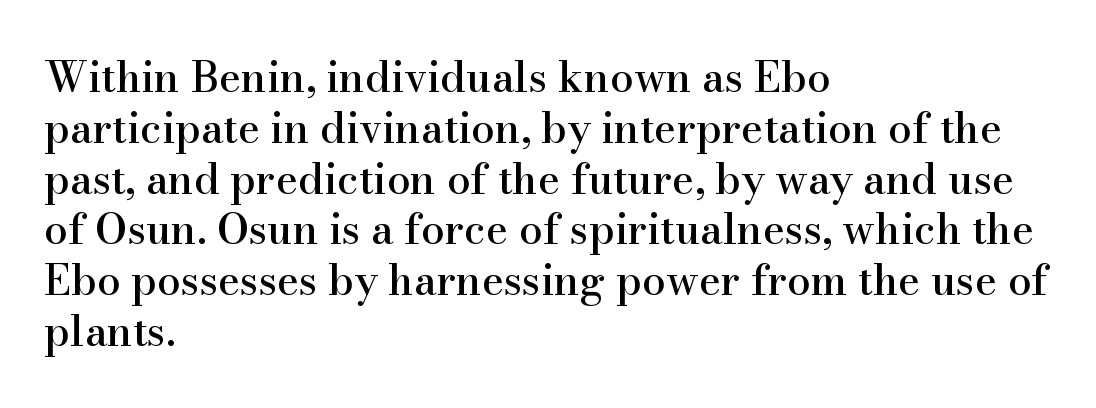
The image shows 42 px serif type, upright; set left-aligned, line spacing 1.21x, normal letter spacing, not underlined; high stroke contrast and a small x-height.
